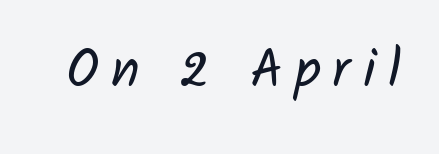
Q: Is the text bold? A: No.
Q: Is the typeface a serif or a sans-serif typeface? A: Sans-serif.
Q: Is the text underlined? A: No.
Q: Is the spacing between letters normal or unusually wide? A: Unusually wide.
Q: Width (condensed, normal, or wide)? A: Normal.
Q: Stroke contrast? A: Low.
Q: x-height? A: Medium.
Q: Monospaced? A: No.
